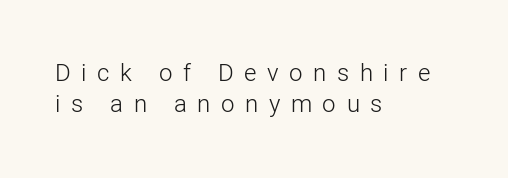
The image shows 24 px text type, upright; set left-aligned, normal line spacing (1.29x), unusually wide letter spacing (+0.44 em), not underlined.
